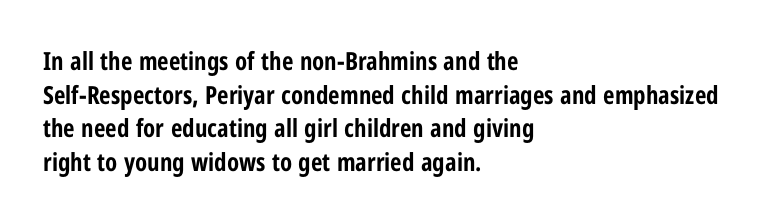
Students, note that the glyphs here touch the page at normal intervals. Chunky letters — that's bold for sure. Descenders are the only things crossing below the line. Notice how the passage keeps a crisp vertical edge on the left only.
